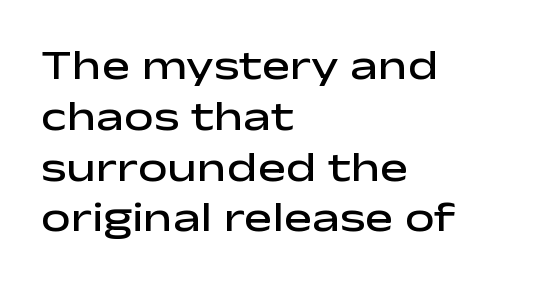
Q: Is the text bold? A: Semi-bold.
Q: Is the text italic (slanted)? A: No, it is upright.
Q: Is the typeface a serif or a sans-serif typeface? A: Sans-serif.
Q: Is the text underlined? A: No.
Q: How is the paragraph aligned? A: Left-aligned.
Q: Is the spacing between letters normal or unusually wide? A: Normal.
Q: Width (condensed, normal, or wide)? A: Wide.
Q: Stroke contrast? A: Low.
Q: x-height? A: Medium.
Q: Monospaced? A: No.
